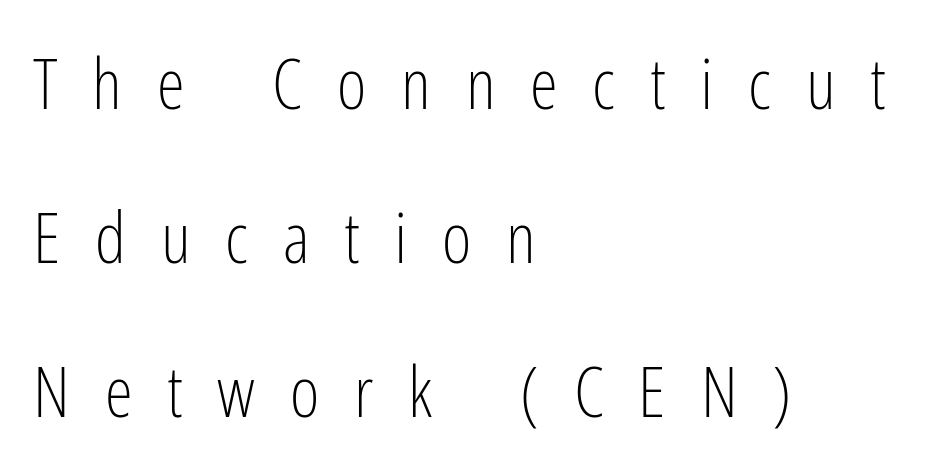
Q: Is the text bold? A: No.
Q: Is the text italic (slanted)? A: No, it is upright.
Q: Is the typeface a serif or a sans-serif typeface? A: Sans-serif.
Q: Is the text underlined? A: No.
Q: How is the paragraph aligned? A: Left-aligned.
Q: Is the spacing between letters normal or unusually wide? A: Unusually wide.
Q: Is the spacing between lines tight, normal or loose? A: Loose.
Q: Width (condensed, normal, or wide)? A: Condensed.
Q: Stroke contrast? A: Low.
Q: x-height? A: Medium.
Q: Monospaced? A: No.
